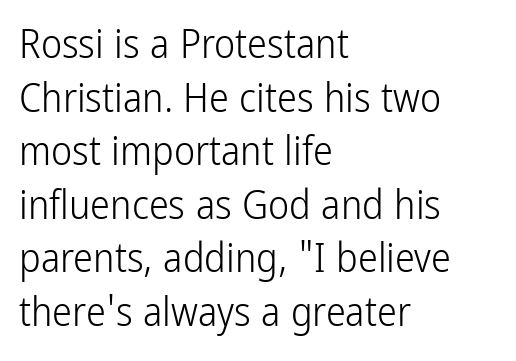
The foot of each line stays bare and open. Character widths vary here, with narrow letters taking less room than wide ones. A light-to-regular cut is what we see here. The lines are quadded left. Quick note: not italic, upright.
